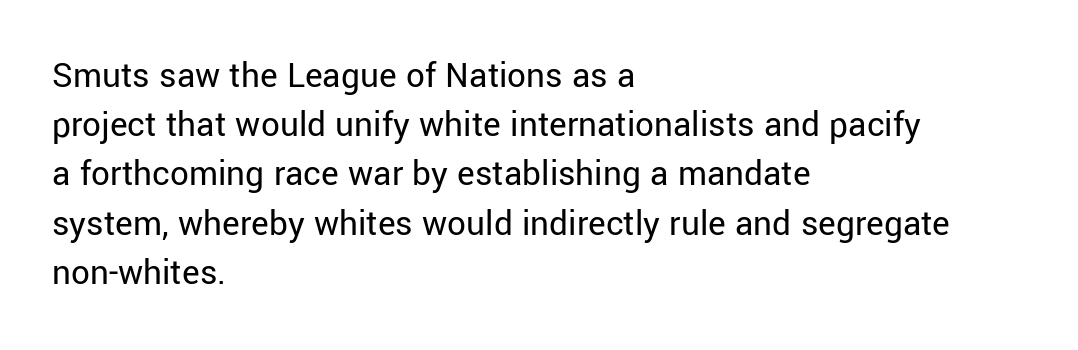
Q: Is the text bold? A: No.
Q: Is the text italic (slanted)? A: No, it is upright.
Q: Is the typeface a serif or a sans-serif typeface? A: Sans-serif.
Q: Is the text underlined? A: No.
Q: How is the paragraph aligned? A: Left-aligned.
Q: Is the spacing between letters normal or unusually wide? A: Normal.
Q: Is the spacing between lines tight, normal or loose? A: Normal.
Q: Width (condensed, normal, or wide)? A: Normal.
Q: Stroke contrast? A: Low.
Q: x-height? A: Medium.
Q: Monospaced? A: No.
